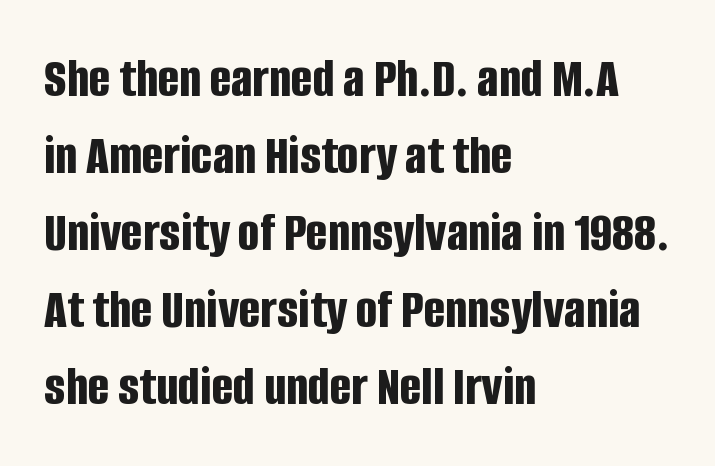
Check the space under the baseline: it is left empty. Whoever set this chose a conventional vertical rhythm. You could call the tracking neutral — neither tight nor loose. Its strokes are broad and dark, the hallmark of bold type.
